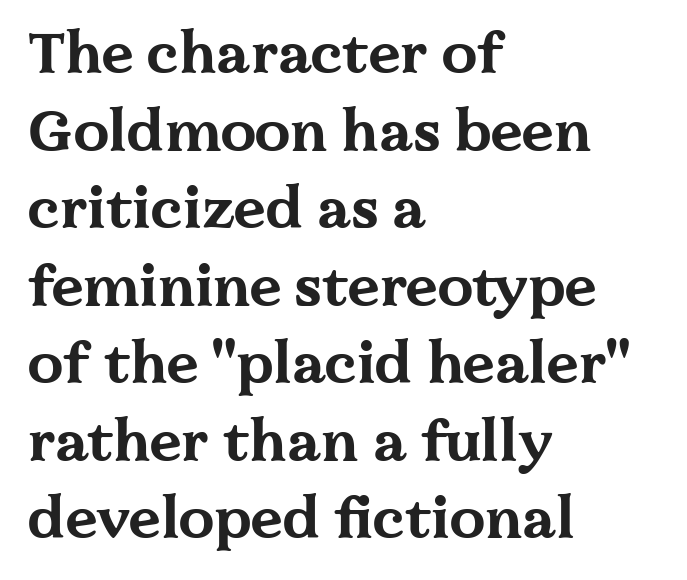
{"serif": "yes", "italic": "no", "bold": "yes", "weight": "bold", "width": "wide", "stroke_contrast": "medium", "x_height": "medium", "monospaced": "no", "underline": "no", "align": "left", "line_spacing": "normal", "line_spacing_ratio": 1.36, "letter_spacing": "normal", "letter_spacing_em": 0.0, "glyph_px": 57}
